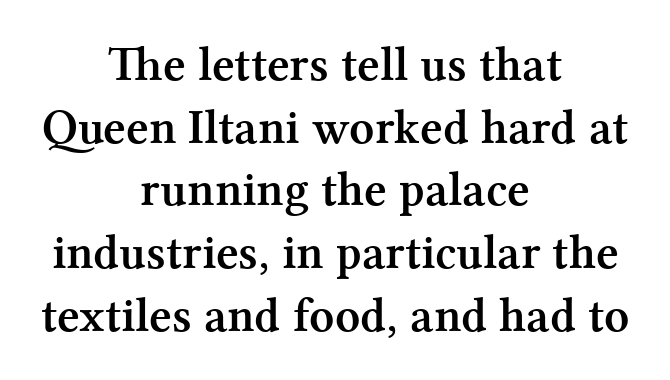
{"serif": "yes", "italic": "no", "bold": "yes", "weight": "semibold", "width": "normal", "stroke_contrast": "medium", "x_height": "medium", "monospaced": "no", "underline": "no", "align": "center", "line_spacing": "normal", "line_spacing_ratio": 1.28, "letter_spacing": "normal", "letter_spacing_em": 0.0, "glyph_px": 49}
